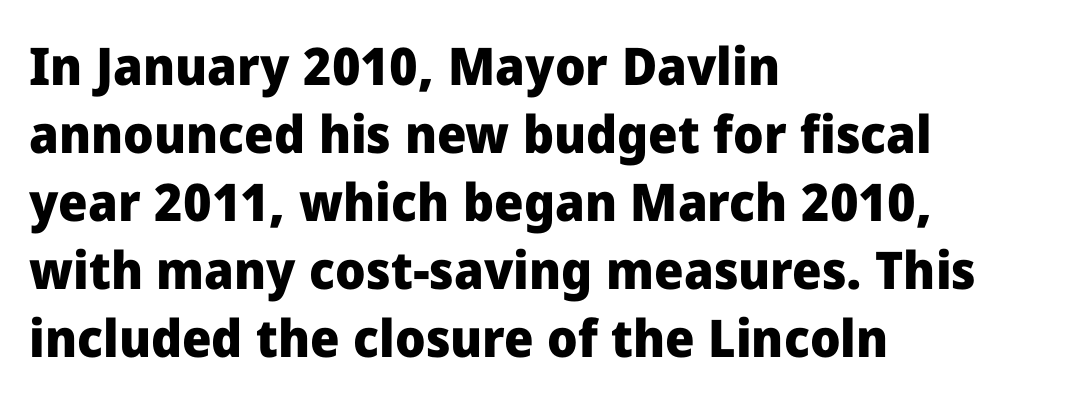
Q: Is the text bold? A: Yes.
Q: Is the text italic (slanted)? A: No, it is upright.
Q: Is the typeface a serif or a sans-serif typeface? A: Sans-serif.
Q: Is the text underlined? A: No.
Q: How is the paragraph aligned? A: Left-aligned.
Q: Is the spacing between letters normal or unusually wide? A: Normal.
Q: Is the spacing between lines tight, normal or loose? A: Normal.
Q: Width (condensed, normal, or wide)? A: Normal.
Q: Stroke contrast? A: Low.
Q: x-height? A: Medium.
Q: Monospaced? A: No.
